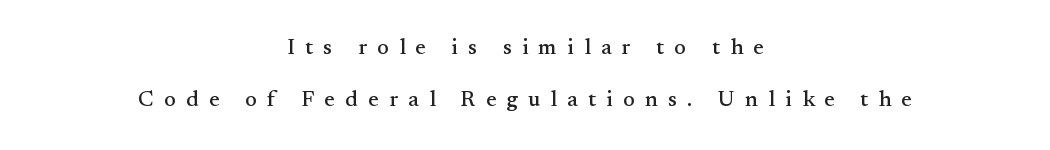
Q: Is the text italic (slanted)? A: No, it is upright.
Q: Is the text underlined? A: No.
Q: How is the paragraph aligned? A: Centered.
Q: Is the spacing between letters normal or unusually wide? A: Unusually wide.
Q: Is the spacing between lines tight, normal or loose? A: Loose.
